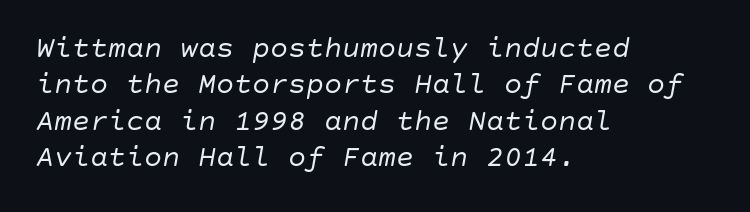
The image shows 30 px regular-weight type, italic (leaning right); set left-aligned, line spacing 1.21x, normal letter spacing, not underlined; low stroke contrast and a large x-height.
